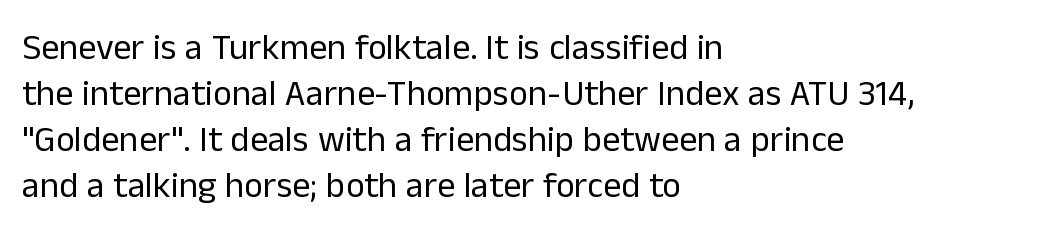
The space beneath each line is pristine and unruled. The vertical gap from one line to the next is medium. A typesetter would label this face a sans. In CSS terms this would be text-align: left. Compared with a typical body face, this is equally light or lighter still.
